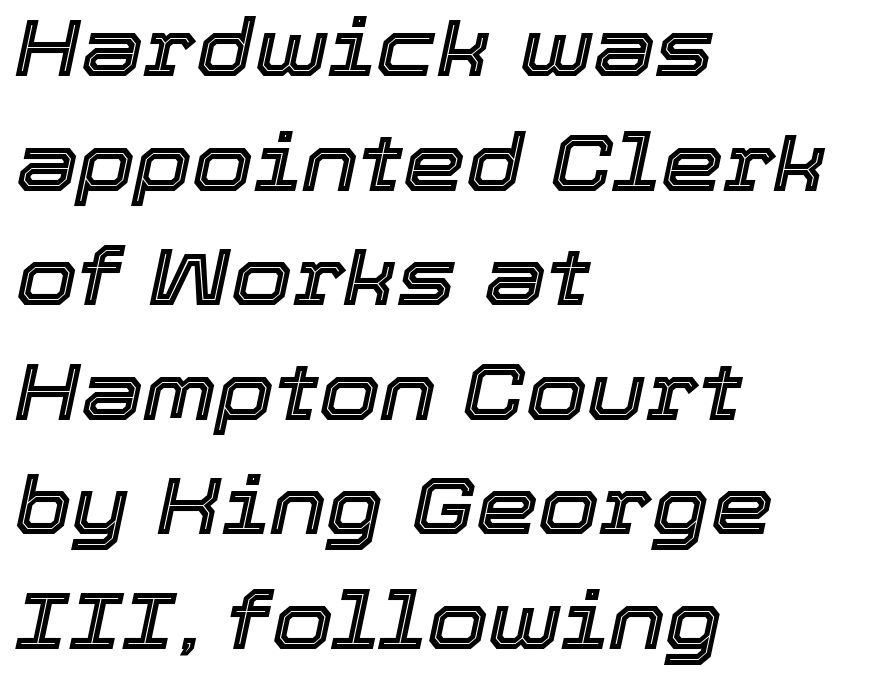
The image shows 79 px text type, italic (leaning right); set left-aligned, normal line spacing (1.45x), normal letter spacing, not underlined; a medium x-height.
